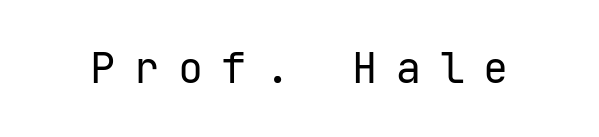
{"serif": "no", "italic": "no", "bold": "no", "weight": "regular", "width": "normal", "stroke_contrast": "low", "x_height": "medium", "monospaced": "yes", "underline": "no", "letter_spacing": "wide", "letter_spacing_em": 0.44, "glyph_px": 42}
